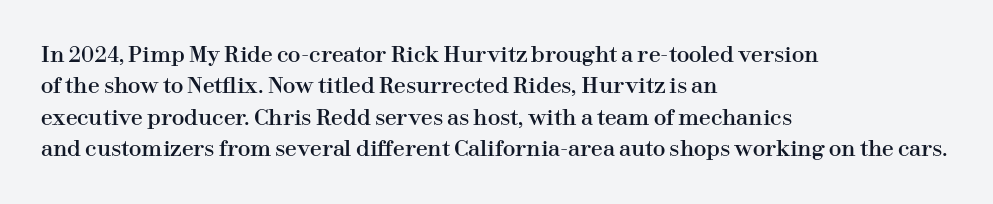
The image shows 21 px text type, upright; set left-aligned, normal line spacing (1.5x), normal letter spacing, not underlined.
